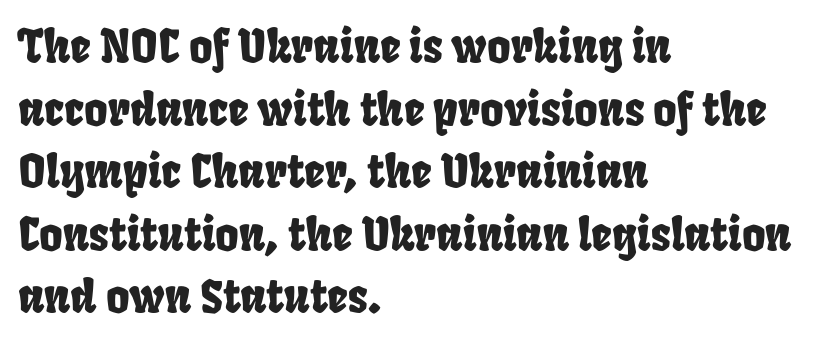
The image shows 45 px condensed sans-serif type; set left-aligned, normal line spacing (1.39x), normal letter spacing, not underlined; low stroke contrast and a large x-height.
